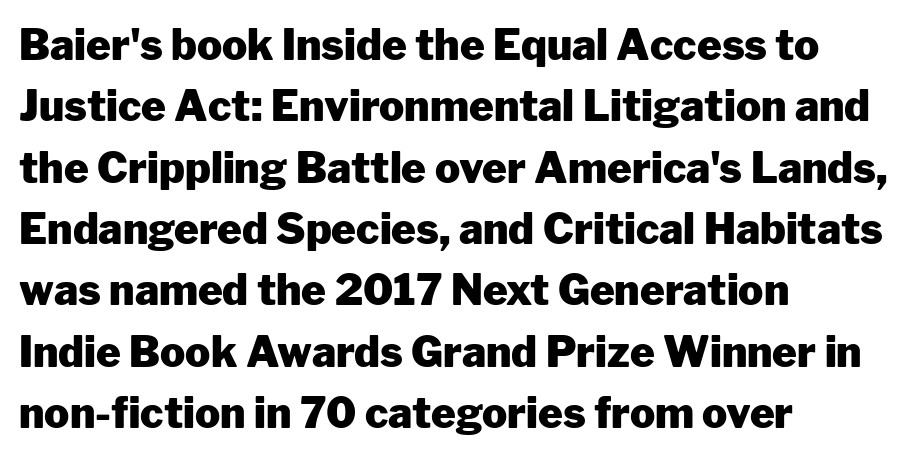
{"serif": "no", "italic": "no", "bold": "yes", "weight": "heavy", "width": "normal", "stroke_contrast": "low", "x_height": "medium", "monospaced": "no", "underline": "no", "align": "left", "line_spacing": "normal", "line_spacing_ratio": 1.46, "letter_spacing": "normal", "letter_spacing_em": 0.0, "glyph_px": 42}
